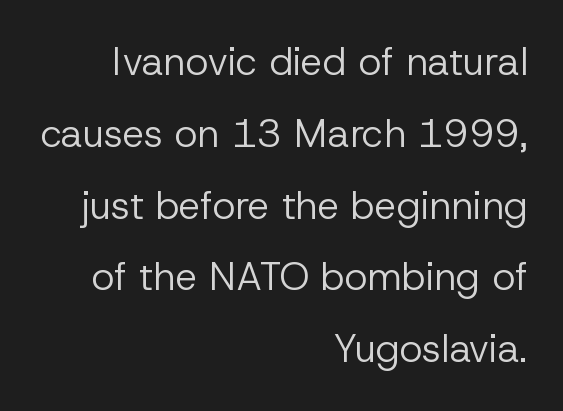
Q: Is the text bold? A: No.
Q: Is the text italic (slanted)? A: No, it is upright.
Q: Is the typeface a serif or a sans-serif typeface? A: Sans-serif.
Q: Is the text underlined? A: No.
Q: How is the paragraph aligned? A: Right-aligned.
Q: Is the spacing between letters normal or unusually wide? A: Normal.
Q: Width (condensed, normal, or wide)? A: Normal.
Q: Stroke contrast? A: Low.
Q: x-height? A: Medium.
Q: Monospaced? A: No.
